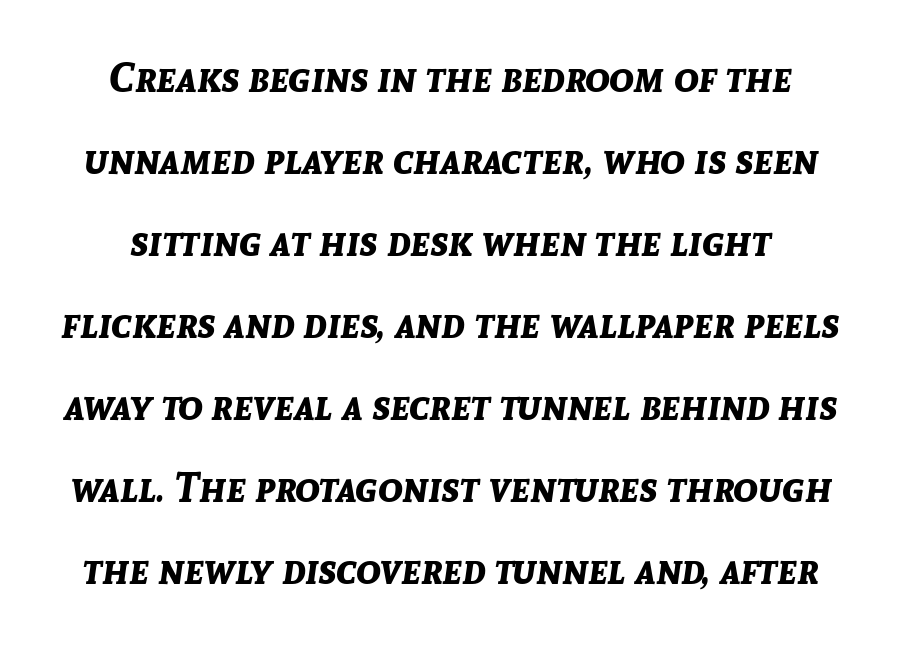
The image shows 41 px bold type, italic (leaning right); set loose line spacing (2.0x), normal letter spacing, not underlined; low stroke contrast and a medium x-height.
